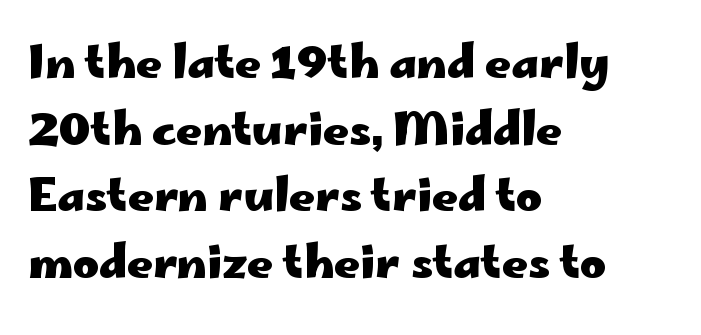
Q: Is the text bold? A: Yes.
Q: Is the text italic (slanted)? A: No, it is upright.
Q: Is the typeface a serif or a sans-serif typeface? A: Sans-serif.
Q: Is the text underlined? A: No.
Q: How is the paragraph aligned? A: Left-aligned.
Q: Is the spacing between letters normal or unusually wide? A: Normal.
Q: Is the spacing between lines tight, normal or loose? A: Normal.
Q: Width (condensed, normal, or wide)? A: Wide.
Q: Stroke contrast? A: Low.
Q: x-height? A: Small.
Q: Monospaced? A: No.
